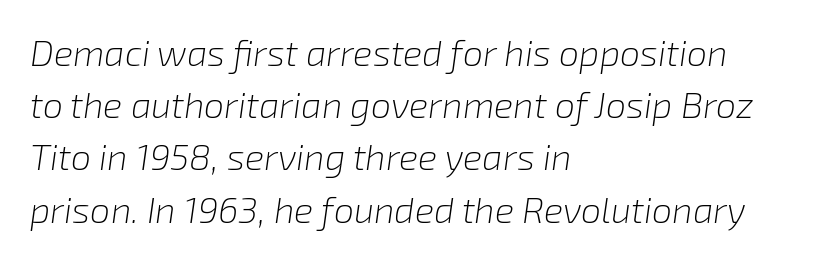
The image shows 36 px light type, italic (leaning right); set left-aligned, normal line spacing (1.45x), normal letter spacing, not underlined; low stroke contrast and a medium x-height.
